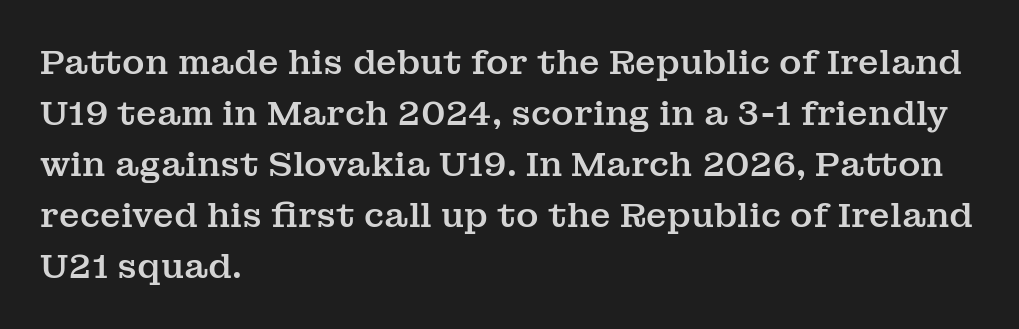
The image shows 34 px serif type, upright; set left-aligned, normal line spacing (1.5x), normal letter spacing, not underlined; medium stroke contrast and a medium x-height.
